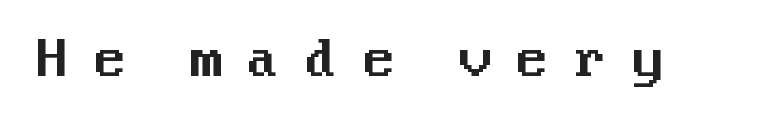
Q: Is the text italic (slanted)? A: No, it is upright.
Q: Is the typeface a serif or a sans-serif typeface? A: Sans-serif.
Q: Is the text underlined? A: No.
Q: Is the spacing between letters normal or unusually wide? A: Unusually wide.
Q: Width (condensed, normal, or wide)? A: Normal.
Q: Stroke contrast? A: Medium.
Q: x-height? A: Medium.
